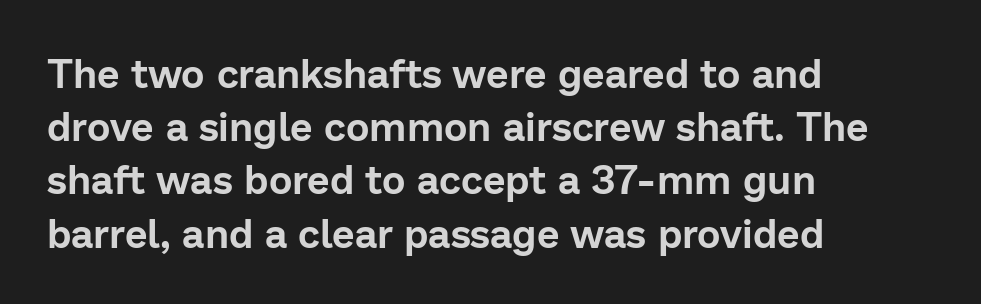
The image shows 40 px sans-serif type, upright; set left-aligned, normal line spacing (1.33x), normal letter spacing, not underlined; low stroke contrast and a medium x-height.
